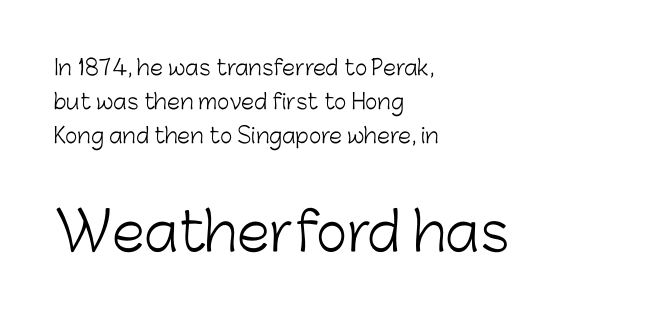
The image shows 53 px light sans-serif type, upright; set left-aligned, normal line spacing (1.62x), normal letter spacing, not underlined; the second (bottom) block is 2.52x larger; low stroke contrast and a medium x-height.
